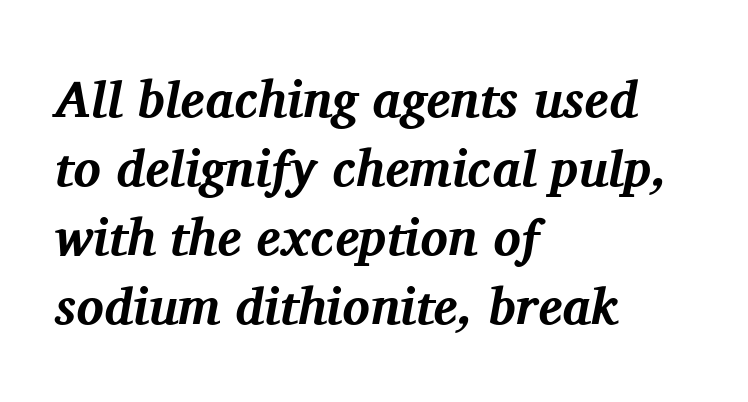
The image shows 51 px bold serif type, italic (leaning right); set left-aligned, normal line spacing (1.35x), normal letter spacing, not underlined; medium stroke contrast and a medium x-height.
